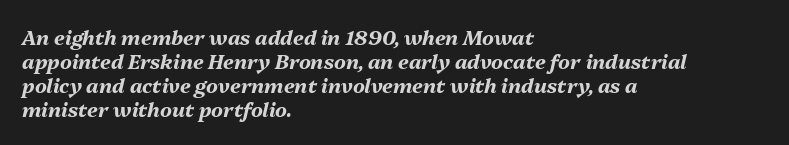
Horizontally, the lines are justified to the leading edge only. Short note: letters normally spaced. Thick stems and heavy bowls — unmistakably bold. The zone under the glyphs is completely vacant.
